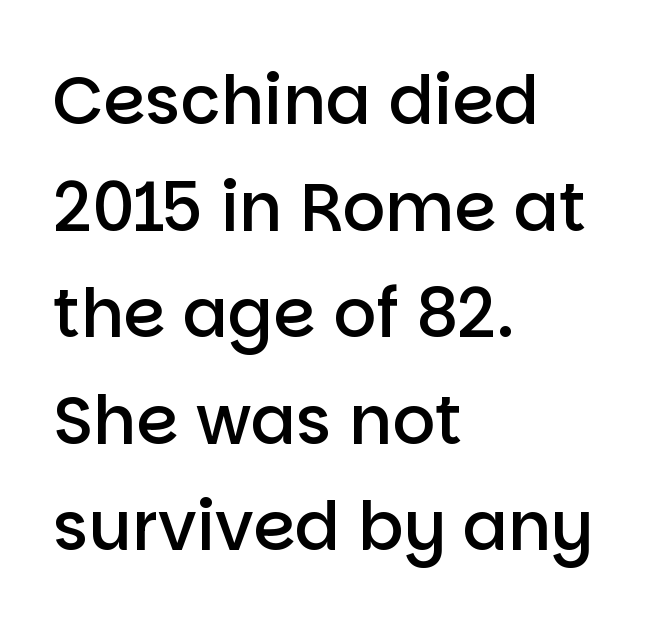
The image shows 67 px semibold sans-serif type, upright; set left-aligned, normal line spacing (1.59x), normal letter spacing, not underlined; low stroke contrast and a large x-height.
